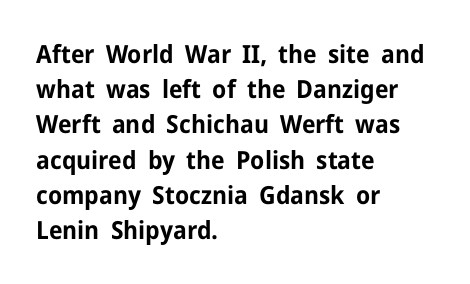
The image shows 25 px bold type, upright; set left-aligned, normal line spacing (1.41x), normal letter spacing, not underlined.
